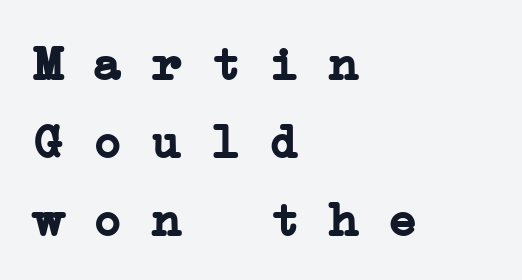
{"serif": "yes", "bold": "yes", "weight": "semibold", "width": "wide", "stroke_contrast": "low", "x_height": "medium", "monospaced": "yes", "underline": "no", "align": "left", "line_spacing": "normal", "line_spacing_ratio": 1.59, "letter_spacing": "normal", "letter_spacing_em": 0.0, "glyph_px": 49}
